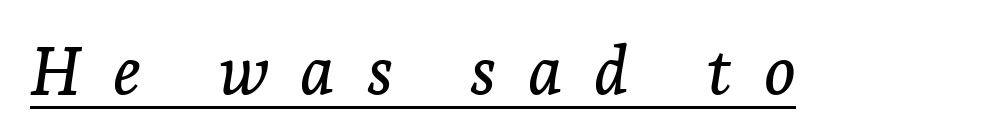
The image shows 67 px serif type, italic (leaning right); set unusually wide letter spacing (+0.47 em), underlined; low stroke contrast and a medium x-height.
